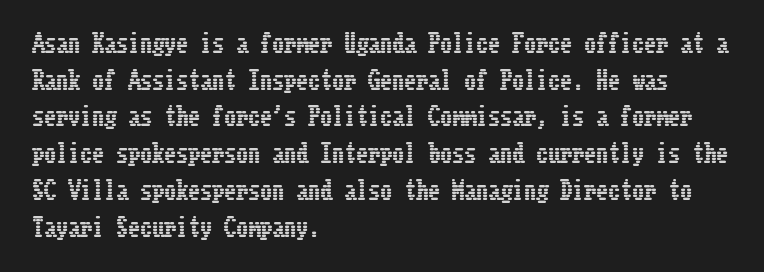
Q: Is the text italic (slanted)? A: No, it is upright.
Q: Is the text underlined? A: No.
Q: How is the paragraph aligned? A: Left-aligned.
Q: Is the spacing between letters normal or unusually wide? A: Normal.
Q: Is the spacing between lines tight, normal or loose? A: Normal.
